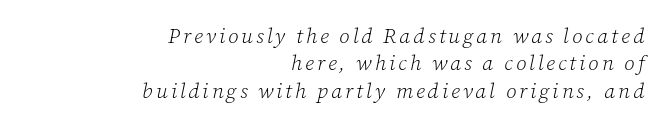
Q: Is the text bold? A: No.
Q: Is the text italic (slanted)? A: Yes, it leans right by about 12 degrees.
Q: Is the text underlined? A: No.
Q: How is the paragraph aligned? A: Right-aligned.
Q: Is the spacing between lines tight, normal or loose? A: Normal.
